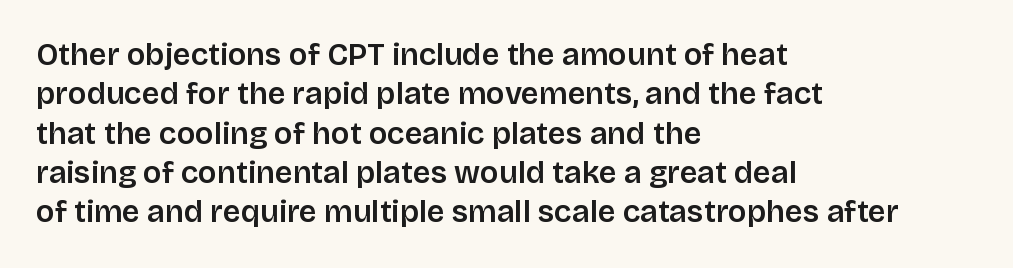
Q: Is the text italic (slanted)? A: No, it is upright.
Q: Is the typeface a serif or a sans-serif typeface? A: Sans-serif.
Q: Is the text underlined? A: No.
Q: How is the paragraph aligned? A: Left-aligned.
Q: Is the spacing between letters normal or unusually wide? A: Normal.
Q: Is the spacing between lines tight, normal or loose? A: Normal.
Q: Width (condensed, normal, or wide)? A: Normal.
Q: Stroke contrast? A: Low.
Q: x-height? A: Large.
Q: Monospaced? A: No.
